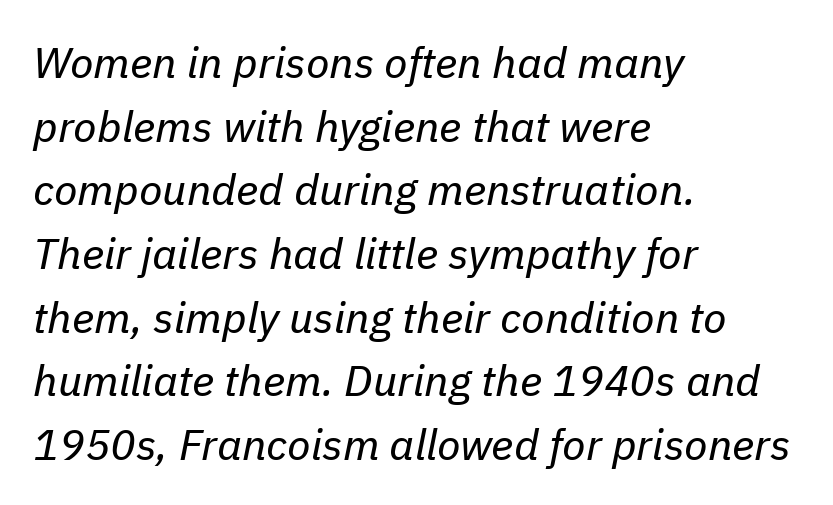
Q: Is the text bold? A: No.
Q: Is the text italic (slanted)? A: Yes, it leans right by about 11 degrees.
Q: Is the text underlined? A: No.
Q: How is the paragraph aligned? A: Left-aligned.
Q: Is the spacing between letters normal or unusually wide? A: Normal.
Q: Is the spacing between lines tight, normal or loose? A: Normal.
Q: Width (condensed, normal, or wide)? A: Normal.
Q: Stroke contrast? A: Low.
Q: x-height? A: Medium.
Q: Monospaced? A: No.
